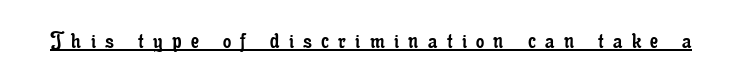
The image shows 26 px text type, upright; set unusually wide letter spacing (+0.36 em), underlined.
